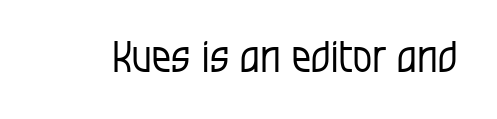
Is this a heavy cut? Hardly; it is regular or lighter. The gaps between neighbouring characters are ordinary and unremarkable. These lines are rendered in a variable-pitch font. Ascenders rise straight up at ninety degrees. I'd call this a sans setting — the letters go barefoot.
